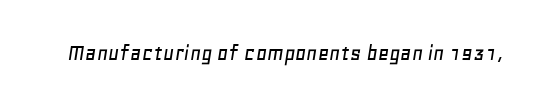
The image shows 24 px text type, italic (leaning right); set normal letter spacing, not underlined.
